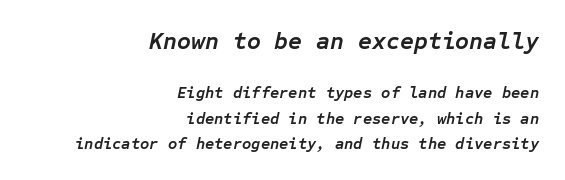
The image shows 24 px bold type, italic (leaning right); set right-aligned, normal line spacing (1.59x), normal letter spacing, not underlined; the first (top) block is 1.5x larger.
